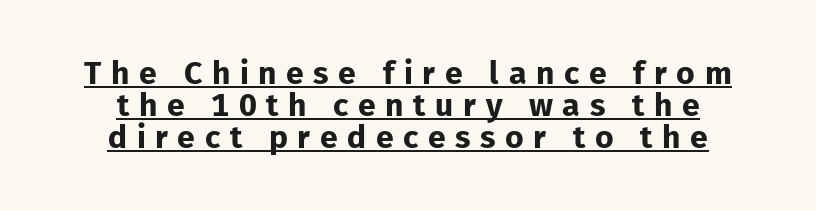
{"serif": "no", "italic": "no", "bold": "yes", "weight": "bold", "width": "normal", "stroke_contrast": "low", "x_height": "medium", "monospaced": "no", "underline": "yes", "align": "center", "line_spacing": "tight", "line_spacing_ratio": 1.0, "letter_spacing": "wide", "letter_spacing_em": 0.3, "glyph_px": 32}
